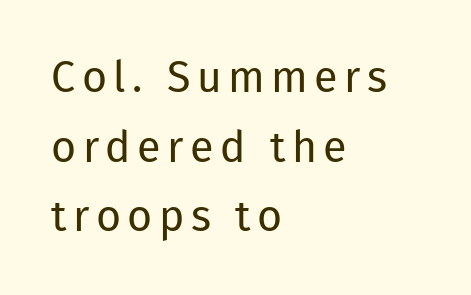
Rendered with straight, roman letterforms. The typesetter chose a ragged-right arrangement here. Horizontal bands of white between lines are of average thickness. Serifs: no, the terminals of the letterforms are clean.
